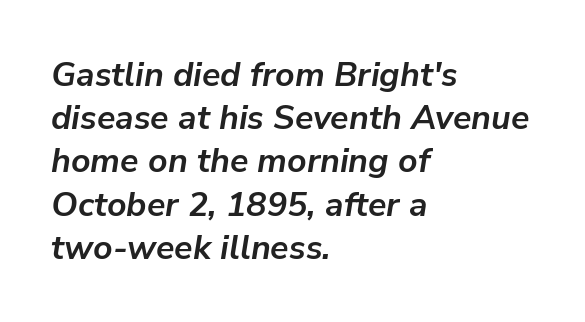
The space directly below the letters is spotless. The glyphs look as if they've been sheared to an angle. Vertical spacing — default. The paragraph shown leans on its left margin.
